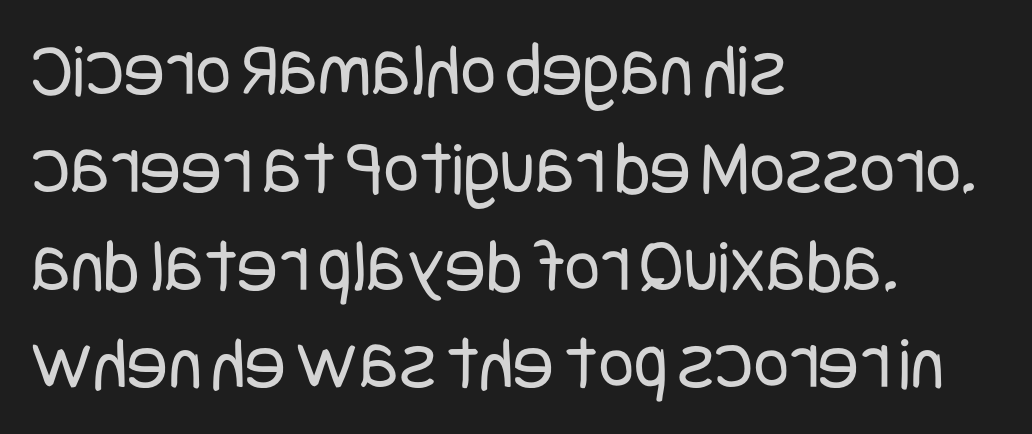
{"serif": "no", "italic": "no", "bold": "no", "weight": "regular", "width": "condensed", "stroke_contrast": "low", "x_height": "large", "underline": "no", "align": "left", "line_spacing": "normal", "line_spacing_ratio": 1.27, "letter_spacing": "normal", "letter_spacing_em": 0.0, "glyph_px": 77}
